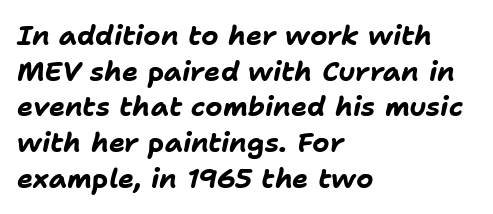
The zone under the glyphs is completely vacant. If you drew a ruler down the left edge, every line would touch it. You can tell it's italic because the verticals aren't actually vertical. The characters look thick and weighty, a clear bold. Regular leading.
